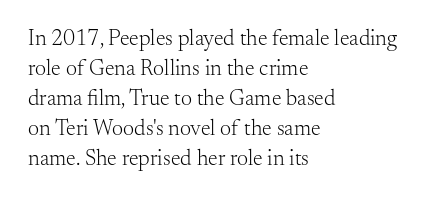
Q: Is the text bold? A: No.
Q: Is the text italic (slanted)? A: No, it is upright.
Q: Is the text underlined? A: No.
Q: How is the paragraph aligned? A: Left-aligned.
Q: Is the spacing between letters normal or unusually wide? A: Normal.
Q: Is the spacing between lines tight, normal or loose? A: Normal.
